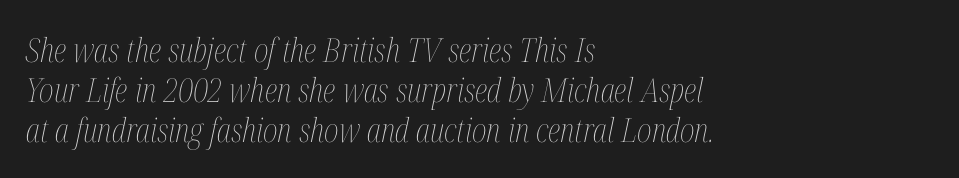
Unbolded letterforms with no extra heft. The type is set solid horizontally, with unmodified tracking. It's the slanting kind of type. The passage is arranged the way most books set body copy — flush left. Think of a printed novel: that variable character pitch is what you see here.
